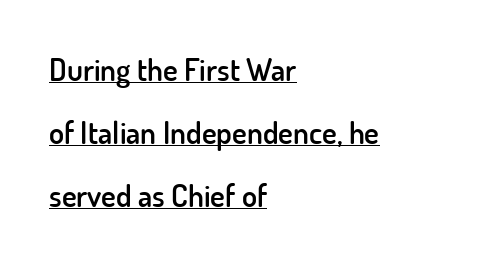
Tracking value appears to be zero — textbook default spacing. In terms of posture, this sample is upright. A rule runs beneath these lines of type. Set as a demibold, roughly 600 on the weight scale. Typographically, this falls in the sans-serif category. The rendering uses natural spacing where letterforms have individual widths.
